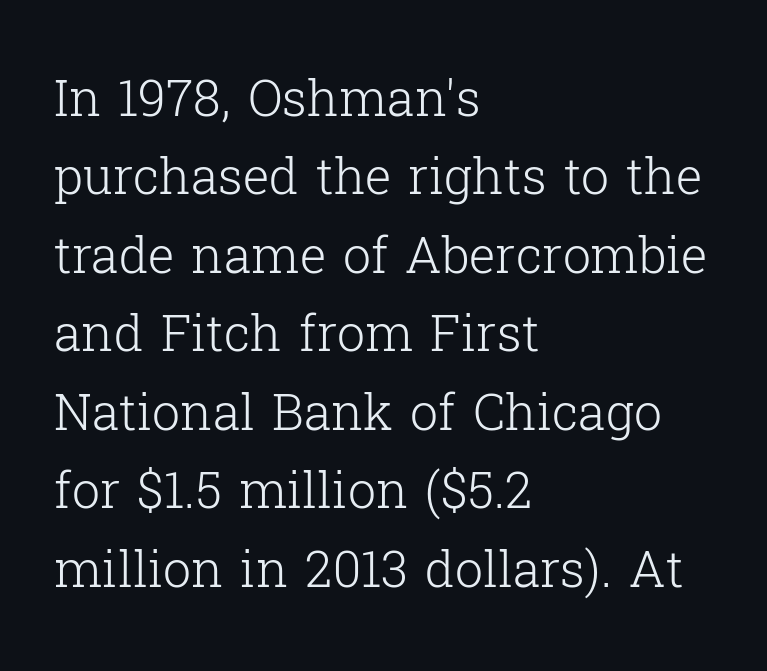
The image shows 50 px light serif type, upright; set left-aligned, normal line spacing (1.57x), normal letter spacing, not underlined; low stroke contrast and a medium x-height.
